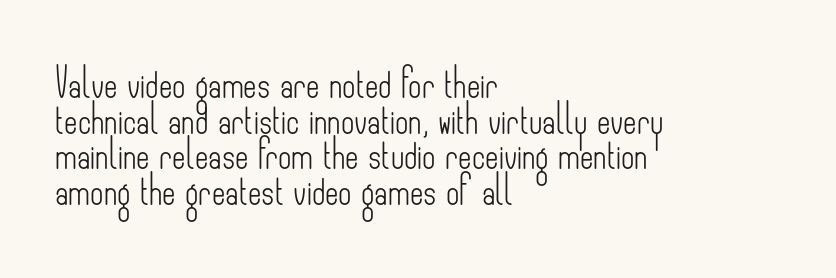
Q: Is the text bold? A: No.
Q: Is the text italic (slanted)? A: No, it is upright.
Q: Is the typeface a serif or a sans-serif typeface? A: Sans-serif.
Q: Is the text underlined? A: No.
Q: How is the paragraph aligned? A: Left-aligned.
Q: Is the spacing between letters normal or unusually wide? A: Normal.
Q: Width (condensed, normal, or wide)? A: Condensed.
Q: Stroke contrast? A: Low.
Q: x-height? A: Small.
Q: Monospaced? A: No.
